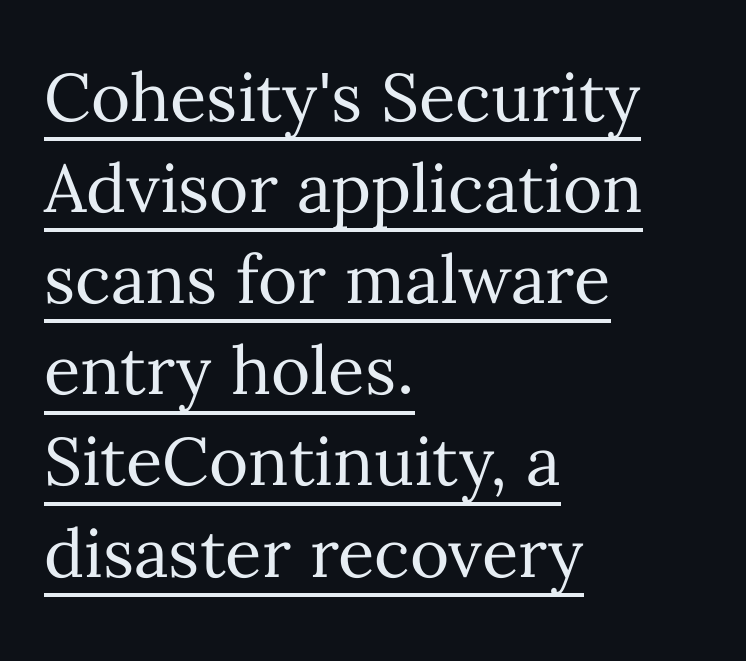
Q: Is the text bold? A: No.
Q: Is the text italic (slanted)? A: No, it is upright.
Q: Is the text underlined? A: Yes.
Q: How is the paragraph aligned? A: Left-aligned.
Q: Is the spacing between letters normal or unusually wide? A: Normal.
Q: Is the spacing between lines tight, normal or loose? A: Normal.
Q: Width (condensed, normal, or wide)? A: Normal.
Q: Stroke contrast? A: Medium.
Q: x-height? A: Medium.
Q: Monospaced? A: No.
